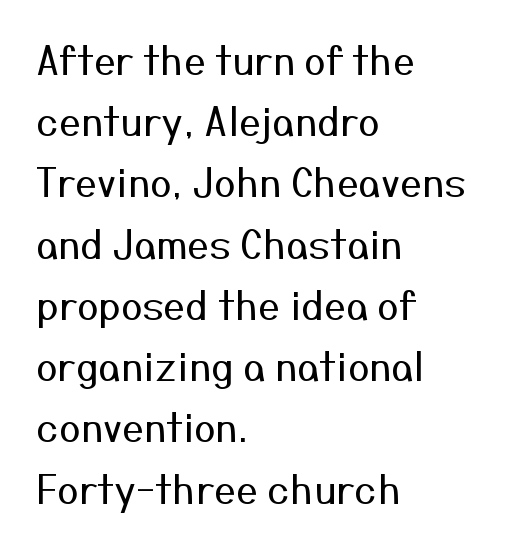
{"serif": "no", "italic": "no", "bold": "no", "weight": "regular", "width": "normal", "stroke_contrast": "medium", "x_height": "medium", "monospaced": "no", "underline": "no", "align": "left", "line_spacing": "normal", "line_spacing_ratio": 1.57, "letter_spacing": "normal", "letter_spacing_em": 0.0, "glyph_px": 39}
